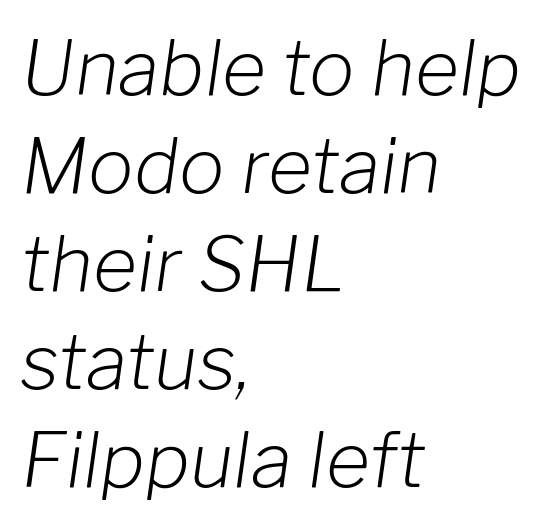
Q: Is the text bold? A: No.
Q: Is the text italic (slanted)? A: Yes, it leans right by about 8 degrees.
Q: Is the text underlined? A: No.
Q: How is the paragraph aligned? A: Left-aligned.
Q: Is the spacing between letters normal or unusually wide? A: Normal.
Q: Is the spacing between lines tight, normal or loose? A: Normal.
Q: Width (condensed, normal, or wide)? A: Normal.
Q: Stroke contrast? A: Low.
Q: x-height? A: Medium.
Q: Monospaced? A: No.
